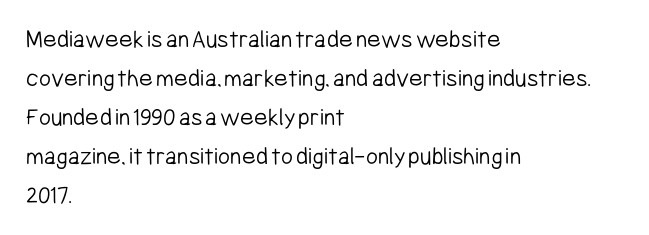
Each new line begins a customary step beneath the previous one. Students, note that the glyphs here touch the page at normal intervals. Letters rest on an invisible, unmarked baseline. Posture: upright roman.
